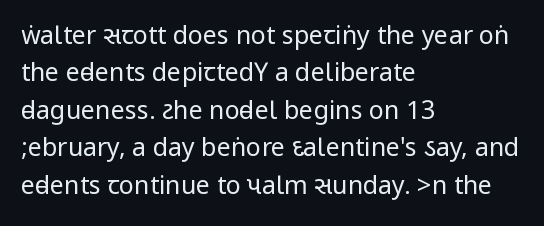
In CSS terms this would be text-align: left. Descenders are the only things crossing below the line. One glance says typical: line gaps are just what's usual. This is the regular roman posture of the typeface.
